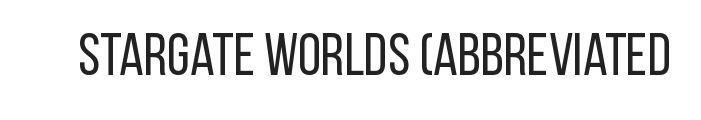
The image shows 59 px regular-weight, condensed sans-serif type, upright; set normal letter spacing, not underlined; low stroke contrast and a large x-height.
